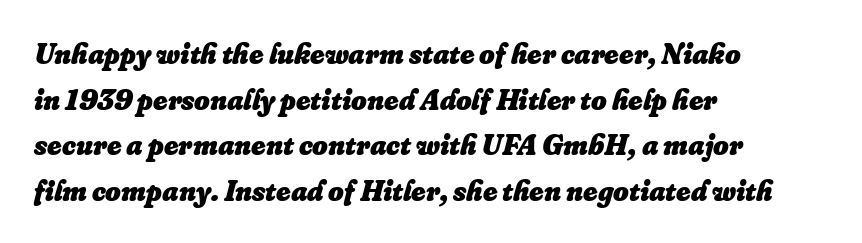
Q: Is the text bold? A: Yes.
Q: Is the text italic (slanted)? A: Yes, it leans right by about 16 degrees.
Q: Is the text underlined? A: No.
Q: How is the paragraph aligned? A: Left-aligned.
Q: Is the spacing between letters normal or unusually wide? A: Normal.
Q: Is the spacing between lines tight, normal or loose? A: Normal.
Q: Width (condensed, normal, or wide)? A: Normal.
Q: Stroke contrast? A: Low.
Q: x-height? A: Small.
Q: Monospaced? A: No.
